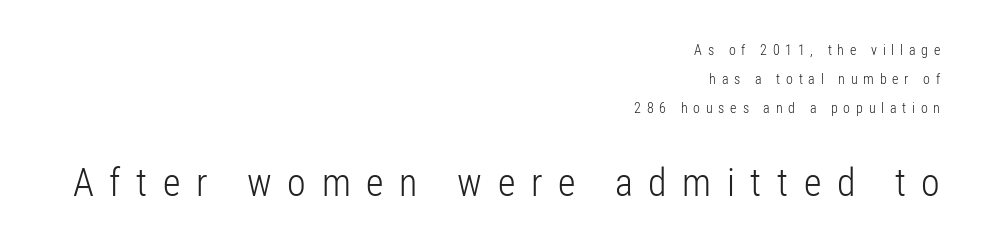
This rendering employs a face without finishing strokes, i.e., a sans-serif. The rag falls on the left side of this text block. The designer dialed line spacing up above the default. The letters are spread apart with noticeably loose tracking. The lettering holds an erect, upright posture throughout. Beneath every word, the page is bare.
